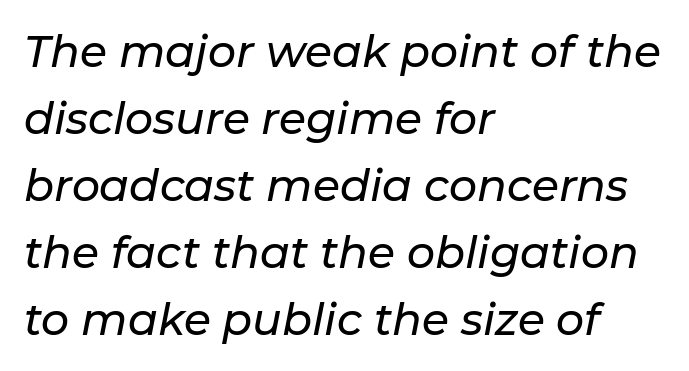
Standard letterfit; no display-style spreading of the glyphs. Is this a fixed-width face? No — the glyphs have proportional, varying widths. Whoever set this chose a conventional vertical rhythm. Short and long lines alike share a common starting point at left. The specimen reads as italic at a glance.
